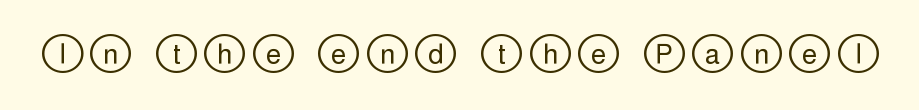
The image shows 27 px text type, upright; set unusually wide letter spacing (+0.25 em), not underlined.
